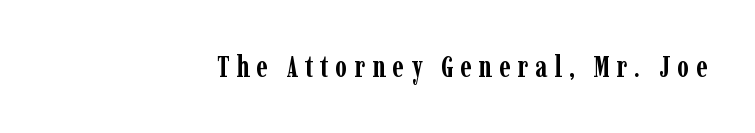
Q: Is the text bold? A: Yes.
Q: Is the text italic (slanted)? A: No, it is upright.
Q: Is the typeface a serif or a sans-serif typeface? A: Serif.
Q: Is the text underlined? A: No.
Q: How is the paragraph aligned? A: Right-aligned.
Q: Is the spacing between letters normal or unusually wide? A: Unusually wide.
Q: Width (condensed, normal, or wide)? A: Condensed.
Q: Stroke contrast? A: Low.
Q: x-height? A: Medium.
Q: Monospaced? A: No.
